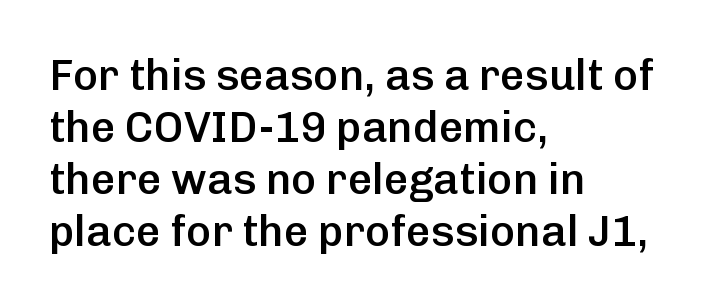
The space directly below the letters is spotless. Leftover space on each line is placed entirely after the last word. No extra tracking has been applied to these lines. Heft: intermediate — a semibold.
